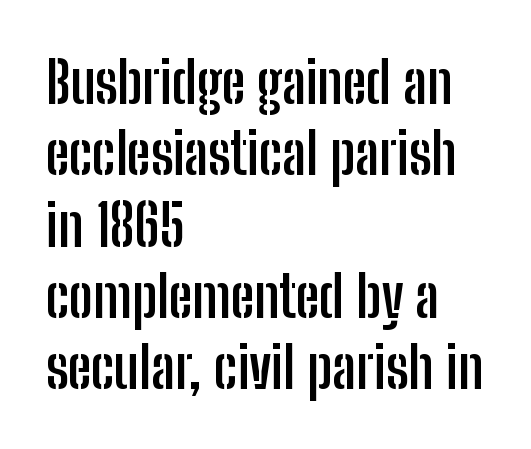
Weight: bold. Every stem runs plumb, perpendicular to the baseline. Beneath every word, the page is bare. This sample uses plain, unmodified letter spacing. Do the characters align in a grid? No, the font is proportional.
